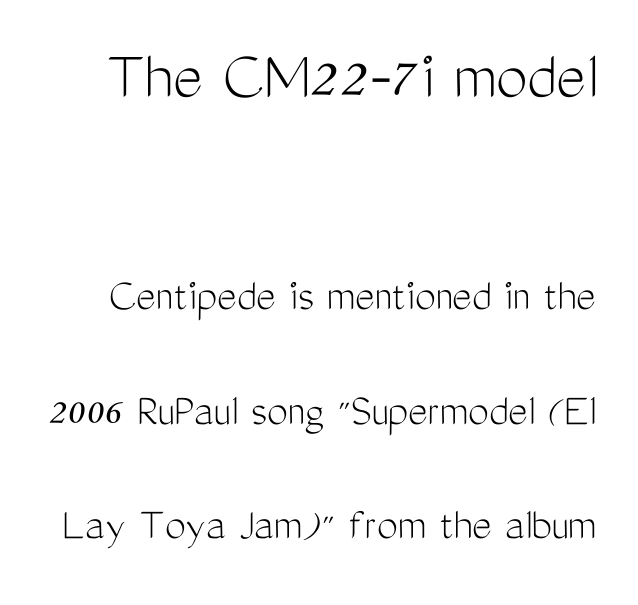
Q: Is the text bold? A: No.
Q: Is the text italic (slanted)? A: No, it is upright.
Q: Is the typeface a serif or a sans-serif typeface? A: Sans-serif.
Q: Is the text underlined? A: No.
Q: Is the spacing between letters normal or unusually wide? A: Normal.
Q: Is the spacing between lines tight, normal or loose? A: Loose.
Q: Which block of text is set in a larger size, the first (top) or the second (bottom)? A: The first (top) one.
Q: Width (condensed, normal, or wide)? A: Condensed.
Q: Stroke contrast? A: Medium.
Q: x-height? A: Medium.
Q: Monospaced? A: No.
